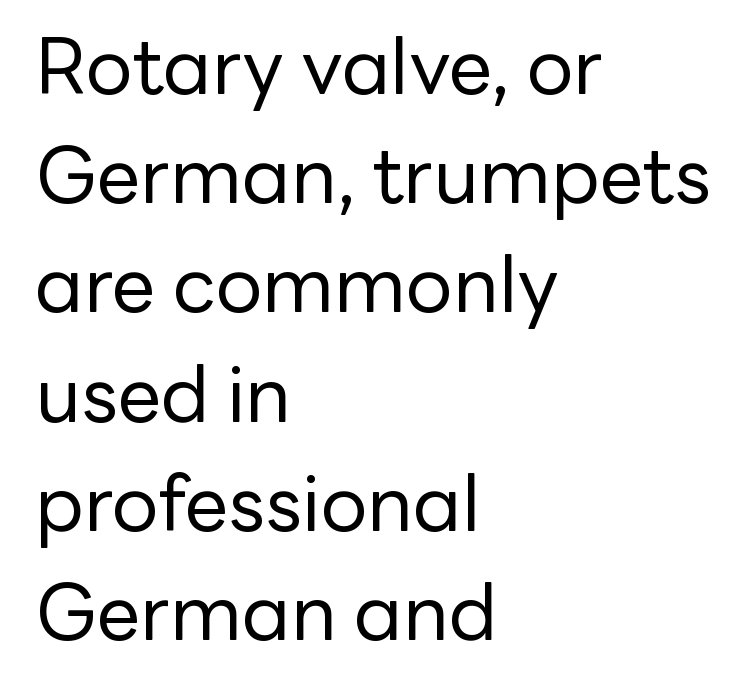
To sum up the face: it is a sans, with no serifs. The font's upright variant was chosen for this text. Letters have the restrained weight of plain body copy at most. The passage shown is typed in a proportional face where columns would drift.
